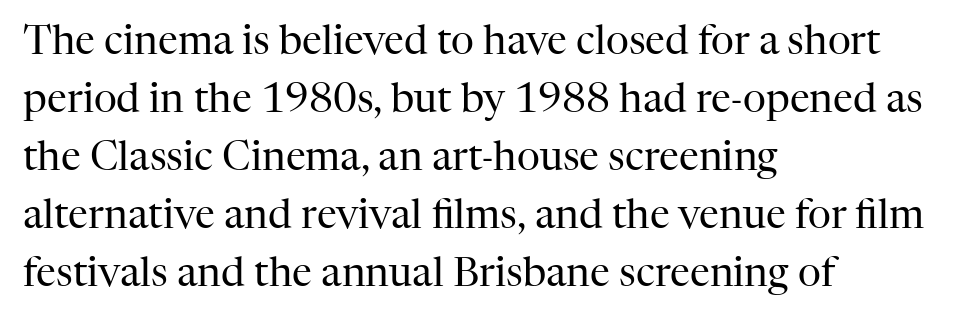
Which margin do the lines hug? The left one — the right edge is uneven. The passage shown is typed in a proportional face where columns would drift. This rendering leaves character spacing at its baseline value. This block has exactly the height ordinary leading produces. It's the straight-up-and-down kind of type.
